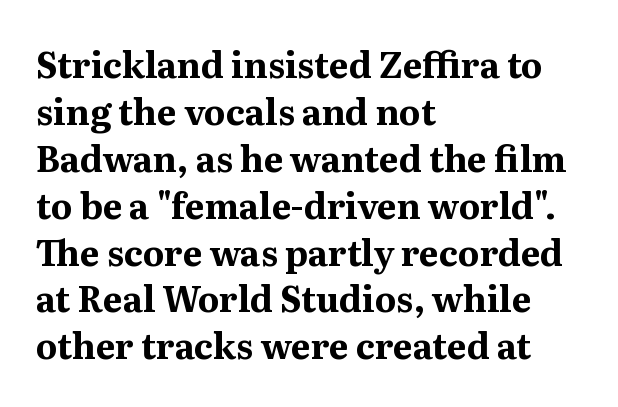
Line starts are locked; line ends wander. One glance says typical: line gaps are just what's usual. Characters remain perfectly vertical along every line. Thick stems and heavy bowls — unmistakably bold. The passage shown is typed in a proportional face where columns would drift. Letters rest on an invisible, unmarked baseline.
